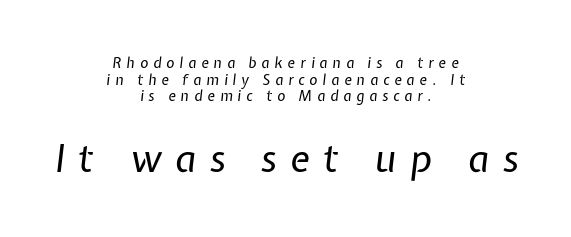
Q: Is the text bold? A: No.
Q: Is the text italic (slanted)? A: Yes, it leans right by about 7 degrees.
Q: Is the text underlined? A: No.
Q: How is the paragraph aligned? A: Centered.
Q: Is the spacing between letters normal or unusually wide? A: Unusually wide.
Q: Which block of text is set in a larger size, the first (top) or the second (bottom)? A: The second (bottom) one.
Q: Width (condensed, normal, or wide)? A: Normal.
Q: Stroke contrast? A: Low.
Q: x-height? A: Medium.
Q: Monospaced? A: No.
